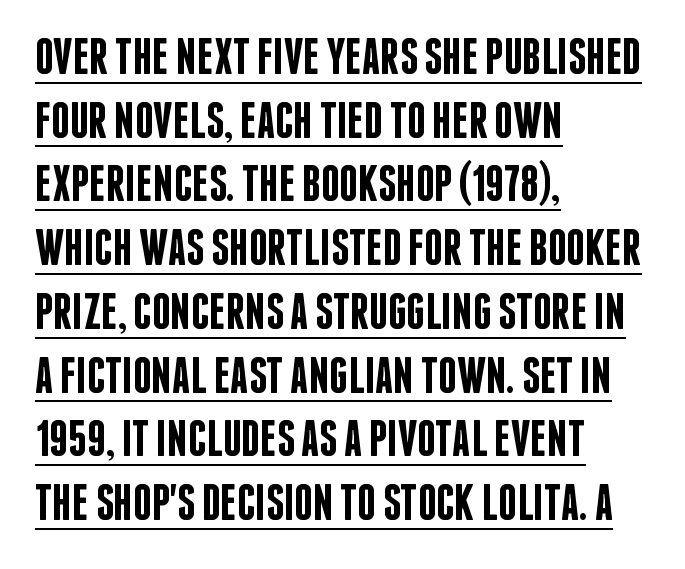
{"serif": "no", "italic": "no", "bold": "semi", "weight": "semibold", "width": "condensed", "stroke_contrast": "low", "x_height": "large", "monospaced": "no", "underline": "yes", "align": "left", "line_spacing": "normal", "line_spacing_ratio": 1.25, "letter_spacing": "normal", "letter_spacing_em": 0.0, "glyph_px": 51}
